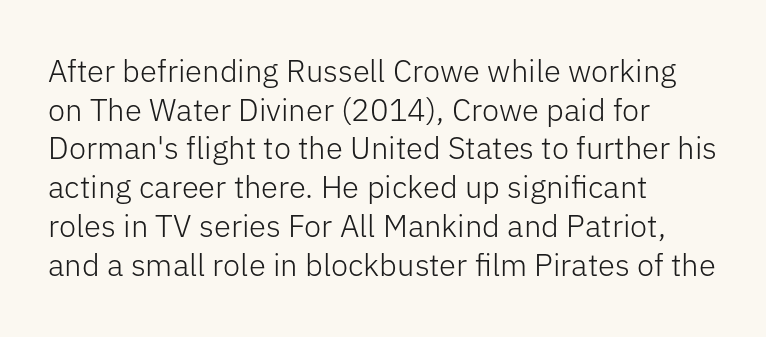
{"serif": "no", "italic": "no", "bold": "no", "weight": "light", "width": "normal", "stroke_contrast": "low", "x_height": "medium", "monospaced": "no", "underline": "no", "align": "left", "line_spacing": "normal", "line_spacing_ratio": 1.25, "letter_spacing": "normal", "letter_spacing_em": 0.0, "glyph_px": 31}
